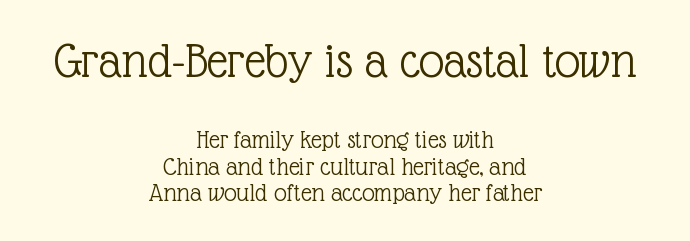
These lines are rendered in a variable-pitch font. In terms of leading, this rendering errs on the cramped side. What stands out about the letter spacing? Nothing — it is the standard amount. The rendering shows small feet on the letterforms — a serif design. Underlining? Definitely not there.
